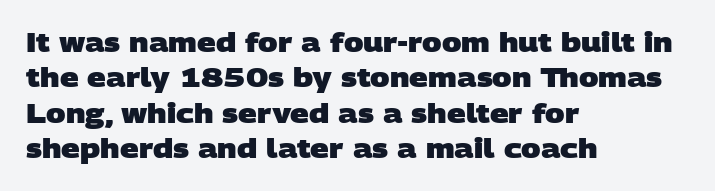
Characters follow at the spacing the type designer built in. Vertical spacing — default. Alignment: flush left. Students, this is bold: see how much ink each stroke carries.
